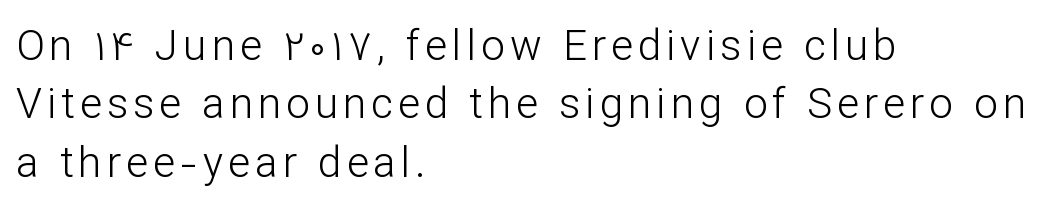
Q: Is the text bold? A: No.
Q: Is the text italic (slanted)? A: No, it is upright.
Q: Is the typeface a serif or a sans-serif typeface? A: Sans-serif.
Q: Is the text underlined? A: No.
Q: How is the paragraph aligned? A: Left-aligned.
Q: Is the spacing between lines tight, normal or loose? A: Normal.
Q: Width (condensed, normal, or wide)? A: Normal.
Q: Stroke contrast? A: Low.
Q: x-height? A: Medium.
Q: Monospaced? A: No.
